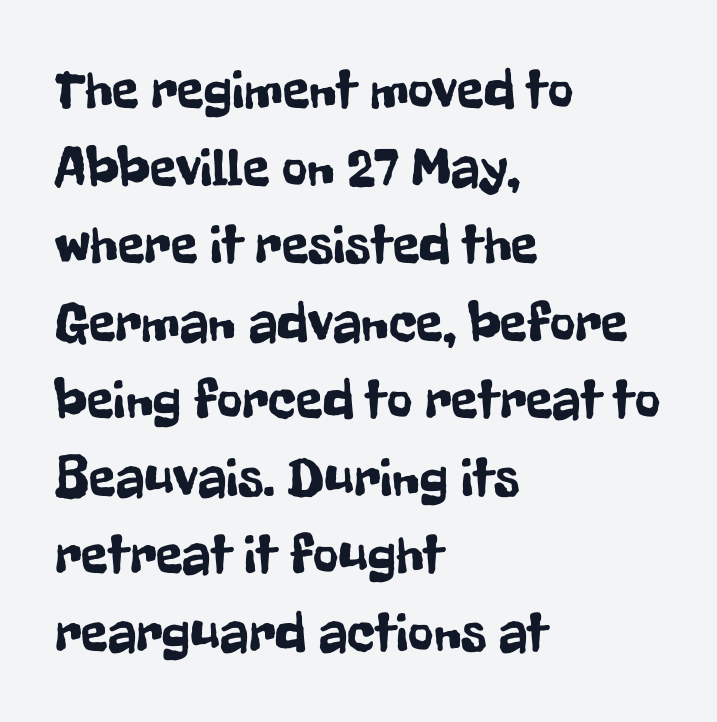
Q: Is the text italic (slanted)? A: No, it is upright.
Q: Is the typeface a serif or a sans-serif typeface? A: Sans-serif.
Q: Is the text underlined? A: No.
Q: How is the paragraph aligned? A: Left-aligned.
Q: Is the spacing between letters normal or unusually wide? A: Normal.
Q: Is the spacing between lines tight, normal or loose? A: Normal.
Q: Width (condensed, normal, or wide)? A: Condensed.
Q: Stroke contrast? A: Low.
Q: x-height? A: Medium.
Q: Monospaced? A: No.
